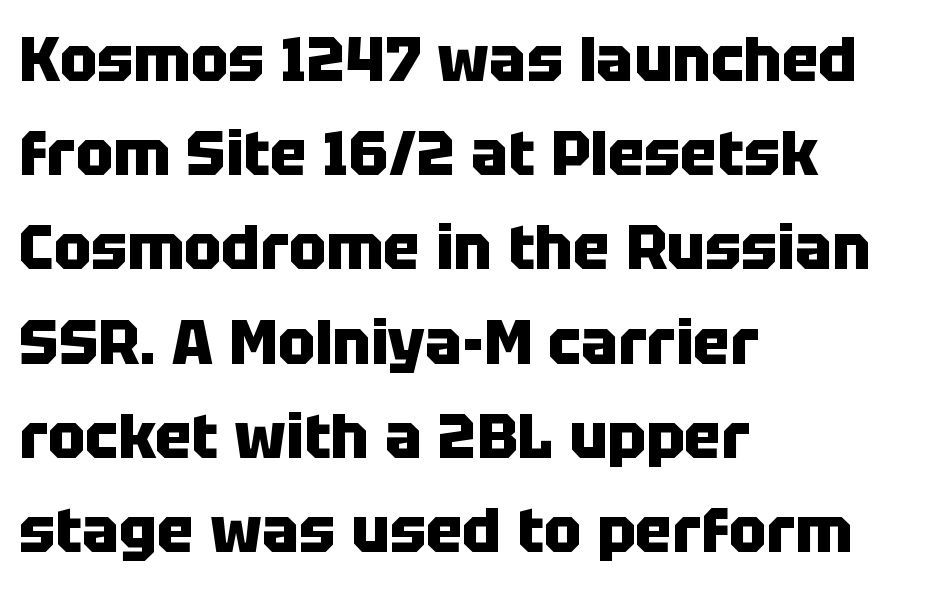
Q: Is the text bold? A: Yes.
Q: Is the text italic (slanted)? A: No, it is upright.
Q: Is the typeface a serif or a sans-serif typeface? A: Sans-serif.
Q: Is the text underlined? A: No.
Q: How is the paragraph aligned? A: Left-aligned.
Q: Is the spacing between letters normal or unusually wide? A: Normal.
Q: Is the spacing between lines tight, normal or loose? A: Normal.
Q: Width (condensed, normal, or wide)? A: Normal.
Q: Stroke contrast? A: Low.
Q: x-height? A: Large.
Q: Monospaced? A: No.
